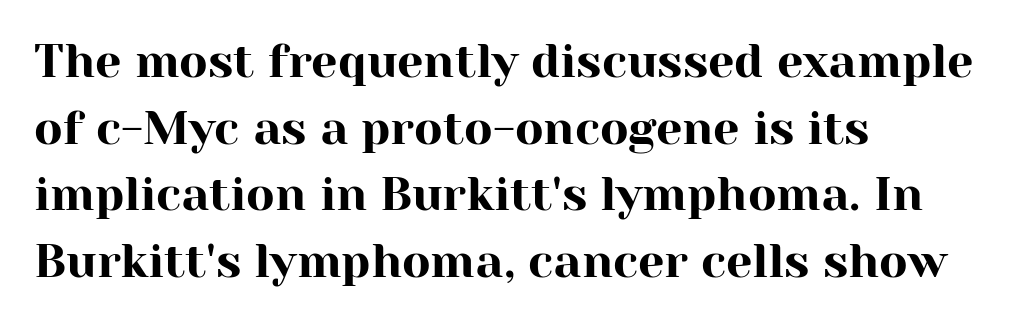
A normal amount of white space separates one row of letters from the next. Check under the words: just untouched page. The letters carry serifs — small finishing strokes at the ends of their stems. Standard letterfit; no display-style spreading of the glyphs. These lines are rendered in a variable-pitch font.
